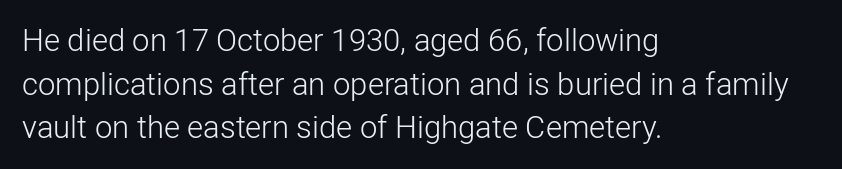
The image shows 31 px light sans-serif type, upright; set left-aligned, normal line spacing (1.41x), normal letter spacing, not underlined; low stroke contrast and a medium x-height.
